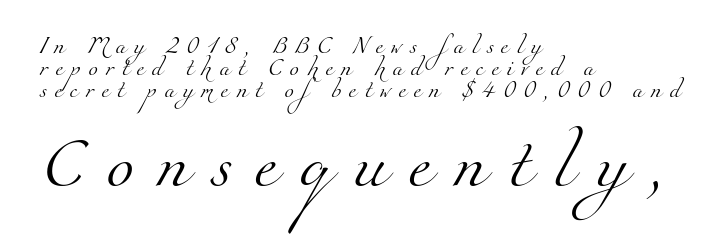
The image shows 50 px light serif type; set left-aligned, normal line spacing (1.3x), unusually wide letter spacing (+0.45 em), not underlined; the second (bottom) block is 2.94x larger; medium stroke contrast and a small x-height.
